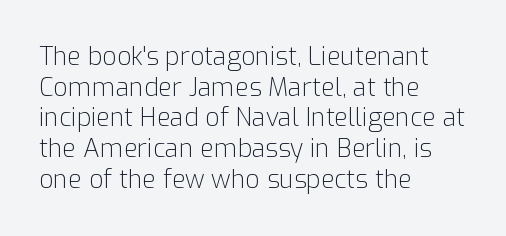
Q: Is the text bold? A: No.
Q: Is the text italic (slanted)? A: No, it is upright.
Q: Is the text underlined? A: No.
Q: How is the paragraph aligned? A: Left-aligned.
Q: Is the spacing between letters normal or unusually wide? A: Normal.
